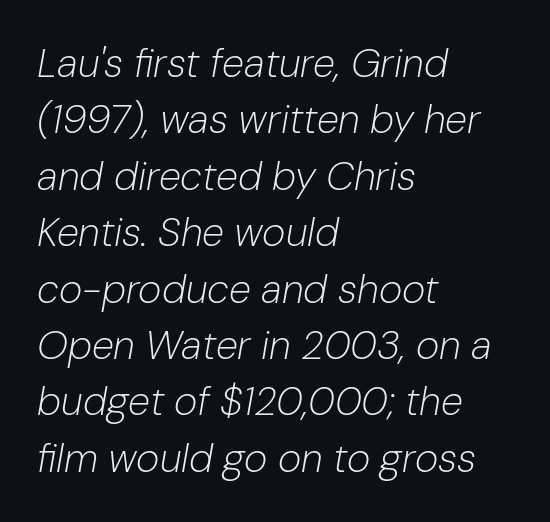
The baseline area is clear. Honestly, the letter spacing is just normal — you wouldn't notice it. Is there much room between lines? A standard amount, neither cramped nor airy. Heaviness? Minimal to ordinary, like unemphasized prose. This sample uses an oblique cut, with every glyph tilted off the vertical. Is this a fixed-width face? No — the glyphs have proportional, varying widths.
